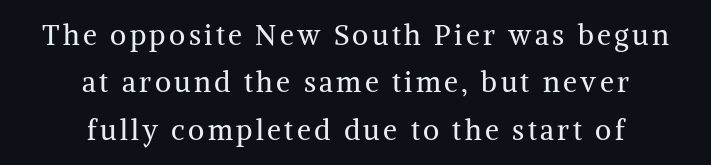
You could not count columns in this text — the font is proportionally spaced. The vertical gap from one line to the next is medium. Rule under the text: the space is simply empty. The paragraph has two soft edges and a firm central axis. Style check: upright.
